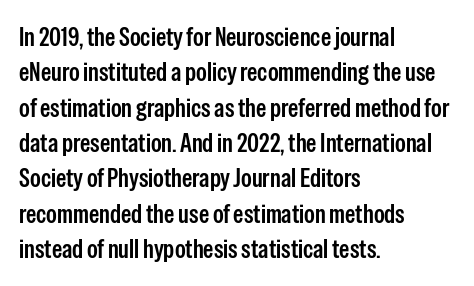
{"italic": "no", "bold": "semi", "underline": "no", "align": "left", "line_spacing": "normal", "line_spacing_ratio": 1.36, "letter_spacing": "normal", "letter_spacing_em": 0.0, "glyph_px": 26}
